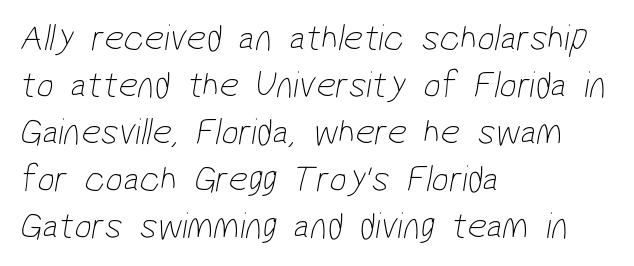
The image shows 38 px thin, condensed sans-serif type; set left-aligned, line spacing 1.24x, normal letter spacing, not underlined; low stroke contrast and a medium x-height.
